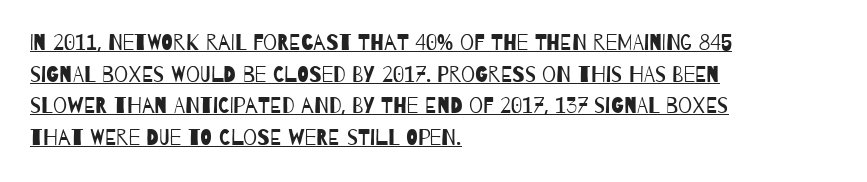
{"bold": "no", "underline": "yes", "align": "left", "line_spacing": "normal", "line_spacing_ratio": 1.44, "letter_spacing": "normal", "letter_spacing_em": 0.0, "glyph_px": 22}
